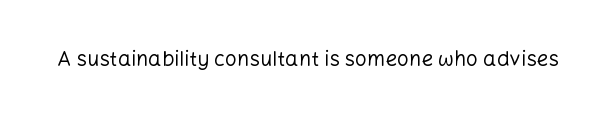
The image shows 21 px text type, upright; set normal letter spacing, not underlined.
